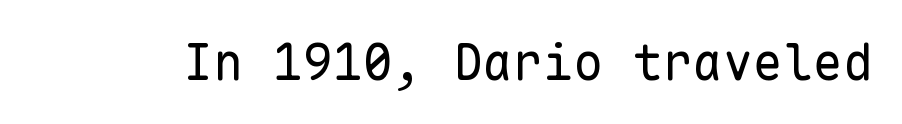
Q: Is the text bold? A: No.
Q: Is the text italic (slanted)? A: No, it is upright.
Q: Is the typeface a serif or a sans-serif typeface? A: Sans-serif.
Q: Is the text underlined? A: No.
Q: Is the spacing between letters normal or unusually wide? A: Normal.
Q: Width (condensed, normal, or wide)? A: Normal.
Q: Stroke contrast? A: Low.
Q: x-height? A: Medium.
Q: Monospaced? A: Yes.
